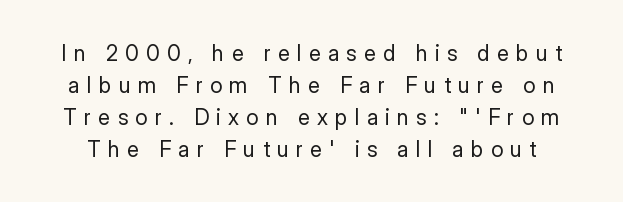
The image shows 22 px text type, upright; set normal line spacing (1.45x), unusually wide letter spacing (+0.33 em), not underlined.
